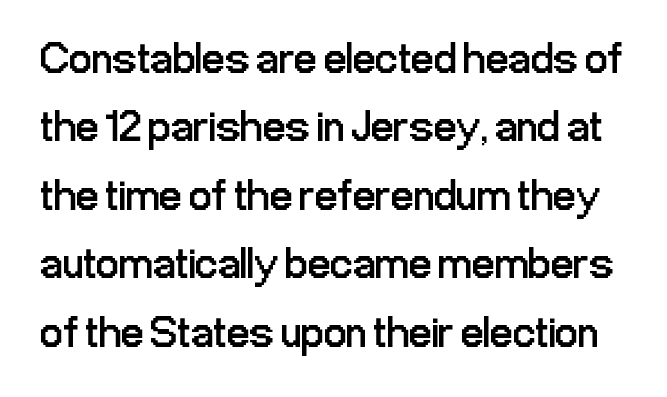
The image shows 45 px regular-weight, condensed sans-serif type, upright; set normal line spacing (1.52x), normal letter spacing, not underlined; low stroke contrast and a medium x-height.
